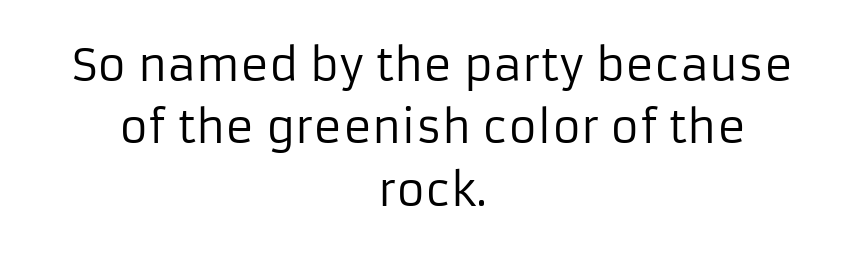
Q: Is the text bold? A: No.
Q: Is the text italic (slanted)? A: No, it is upright.
Q: Is the typeface a serif or a sans-serif typeface? A: Sans-serif.
Q: Is the text underlined? A: No.
Q: How is the paragraph aligned? A: Centered.
Q: Is the spacing between letters normal or unusually wide? A: Normal.
Q: Is the spacing between lines tight, normal or loose? A: Normal.
Q: Width (condensed, normal, or wide)? A: Normal.
Q: Stroke contrast? A: Low.
Q: x-height? A: Medium.
Q: Monospaced? A: No.
